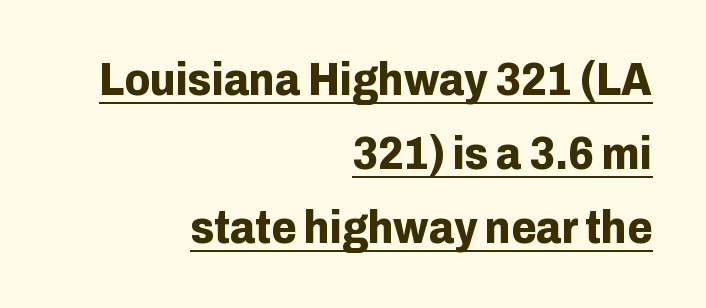
The space between consecutive lines is moderate. Nope, no serifs anywhere on these letters. Emphasis by weight is at full strength: bold. The lettering stays uniformly vertical, giving the passage a roman look. Emphasis is given by a line drawn under the lettering. Horizontally, the lines are justified to the trailing edge only.
